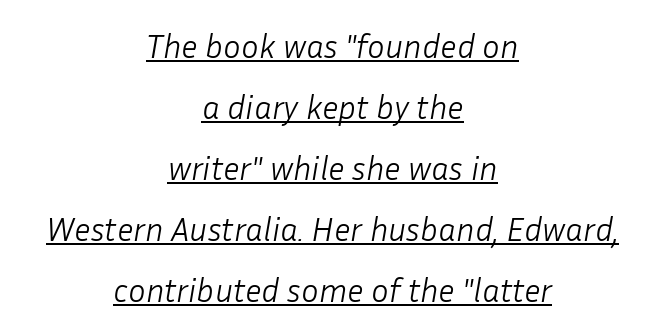
Q: Is the text bold? A: No.
Q: Is the text italic (slanted)? A: Yes, it leans right by about 10 degrees.
Q: Is the text underlined? A: Yes.
Q: How is the paragraph aligned? A: Centered.
Q: Is the spacing between letters normal or unusually wide? A: Normal.
Q: Width (condensed, normal, or wide)? A: Normal.
Q: Stroke contrast? A: Low.
Q: x-height? A: Medium.
Q: Monospaced? A: No.
